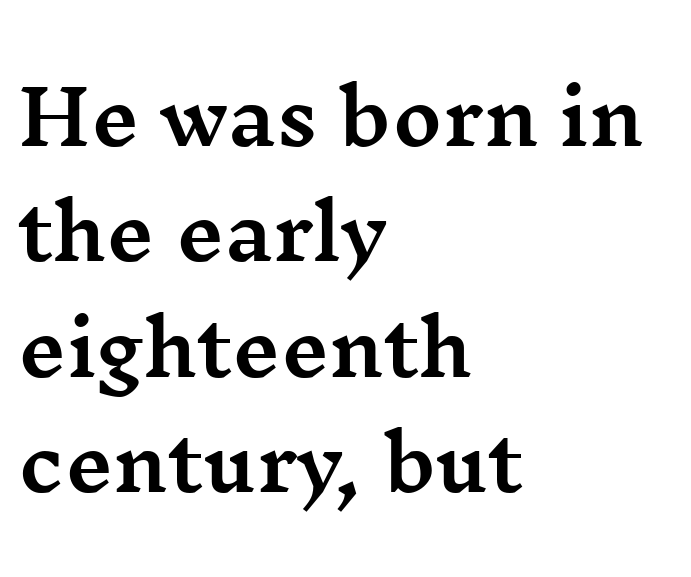
Beneath every word, the page is bare. Glyph-to-glyph distance matches everyday printed text. Examine the stroke ends and you'll spot serifs. How would I describe the line gaps? Plain and ordinary. The lines in this sample share a left origin and differ only in where they stop. The passage shown is typed in a proportional face where columns would drift.
